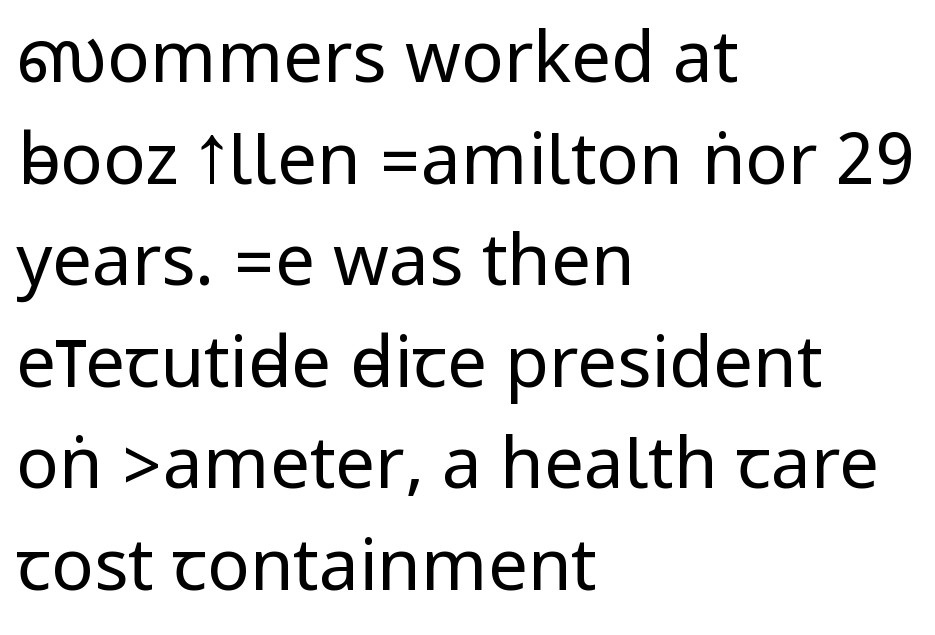
The letters carry no serifs — their stems end cleanly without finishing strokes. All the whitespace from short lines collects on the right. No extra tracking has been applied to these lines. Line spacing here is normal. Letters have the restrained weight of plain body copy at most. Style check: upright.
